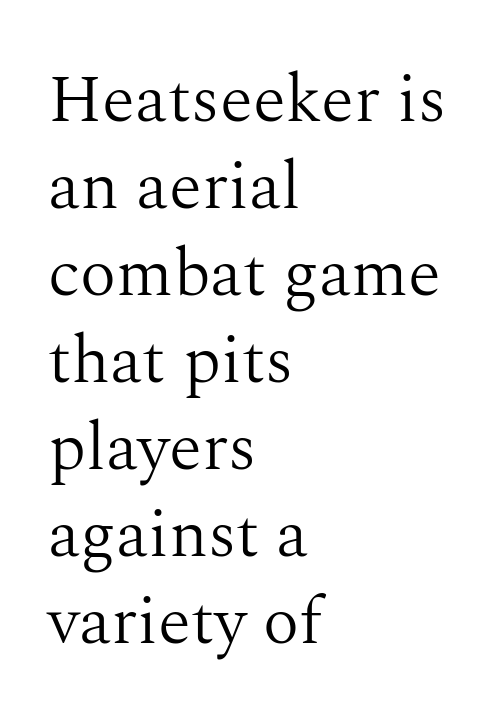
{"serif": "yes", "italic": "no", "bold": "no", "weight": "light", "width": "normal", "stroke_contrast": "medium", "x_height": "medium", "monospaced": "no", "underline": "no", "align": "left", "line_spacing": "normal", "line_spacing_ratio": 1.28, "letter_spacing": "normal", "letter_spacing_em": 0.0, "glyph_px": 68}
